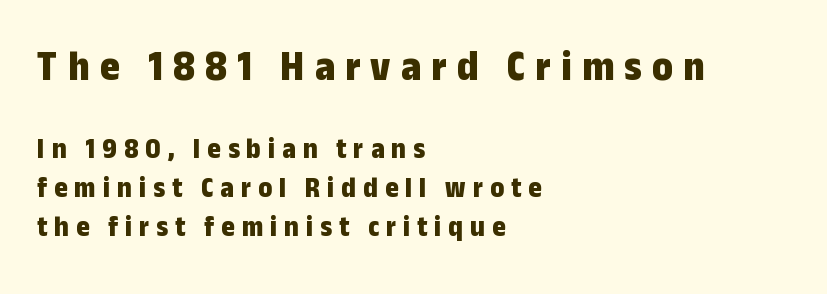
The image shows 43 px bold, condensed sans-serif type, upright; set left-aligned, normal line spacing (1.34x), unusually wide letter spacing (+0.24 em), not underlined; the first (top) block is 1.48x larger; low stroke contrast and a medium x-height.
